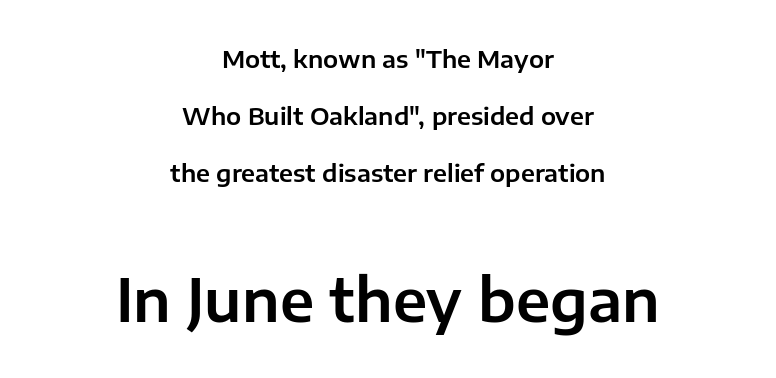
{"serif": "no", "italic": "no", "width": "normal", "stroke_contrast": "low", "x_height": "medium", "monospaced": "no", "underline": "no", "align": "center", "line_spacing": "loose", "line_spacing_ratio": 2.37, "letter_spacing": "normal", "letter_spacing_em": 0.0, "larger_block": "second", "size_ratio": 2.46, "glyph_px": 59}
